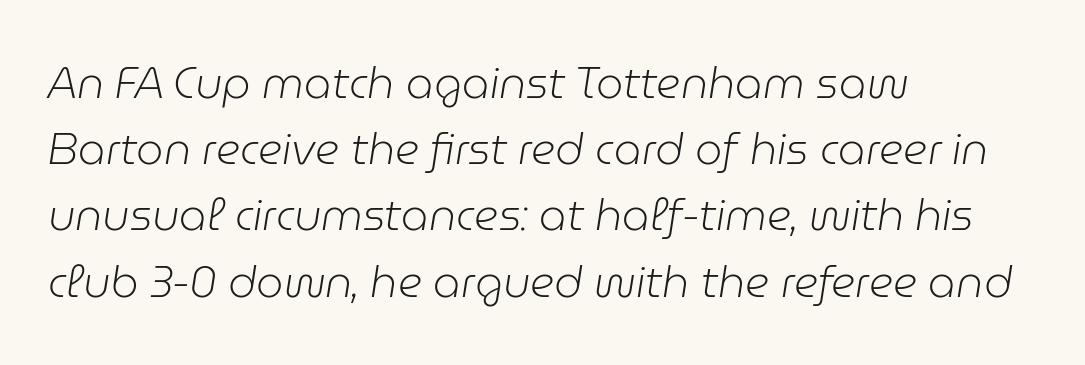
The image shows 43 px light type, italic (leaning right); set left-aligned, normal line spacing (1.54x), normal letter spacing, not underlined; low stroke contrast and a medium x-height.
